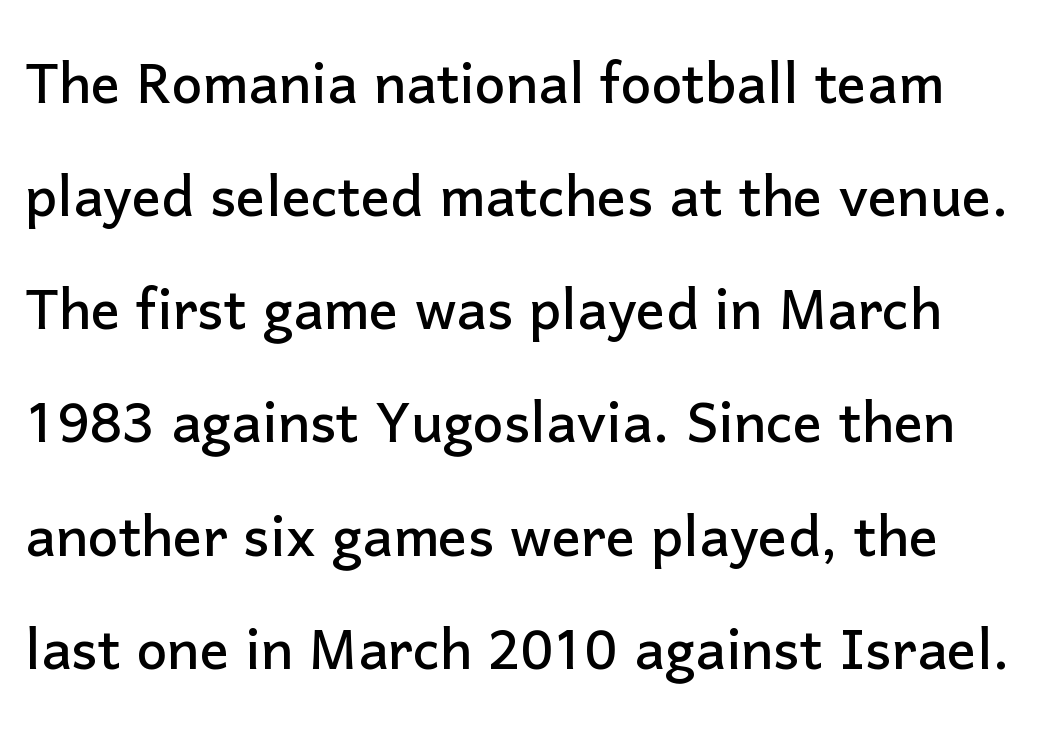
The rendering uses a moderate line-height, typical for paragraphs. Every stem runs plumb, perpendicular to the baseline. Descenders hang freely into open space. Is this a sans? Yes — the strokes have no serifs. How are the letters spaced? Ordinarily, with no added tracking.
